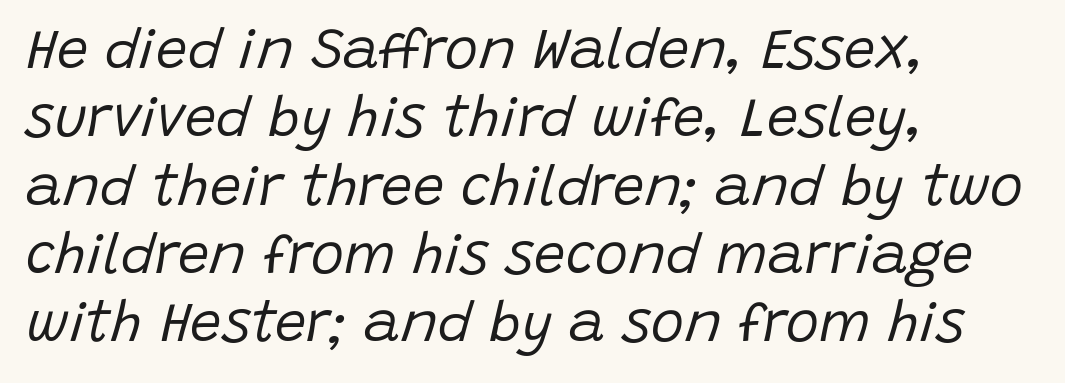
Typeset ragged right — the left edge is the straight one. These lines were composed using italics. Note the varied advance widths — an 'i' is clearly narrower than an 'm'. A quiet, ordinary-to-light weight characterises the typeface. The passage shown is not underscored anywhere.
